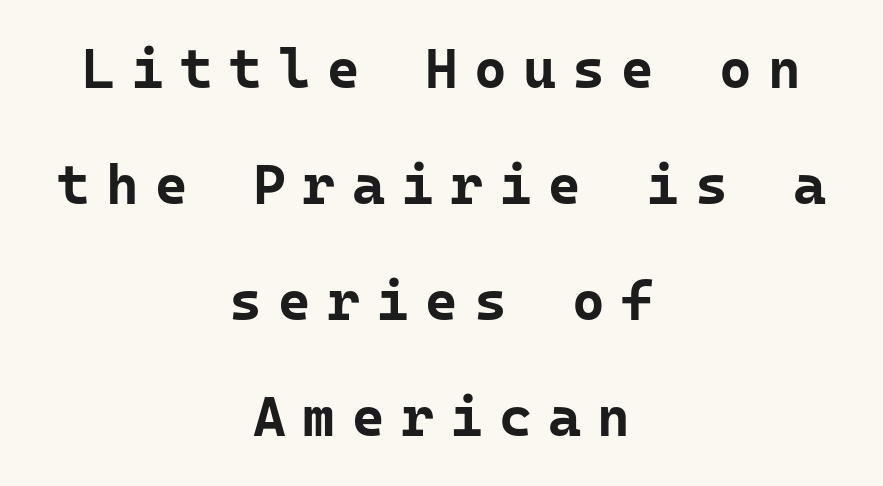
Centered paragraph, ragged on both sides. Quick note: not italic, upright. Rows of type keep a wide berth in the vertical direction. Do the characters align in a grid? Yes, the font is monospaced. Glyph-to-glyph distance is far greater than everyday printed text.
